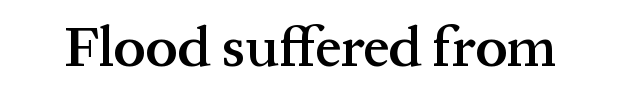
{"serif": "yes", "italic": "no", "bold": "semi", "weight": "semibold", "width": "normal", "stroke_contrast": "medium", "x_height": "medium", "monospaced": "no", "underline": "no", "letter_spacing": "normal", "letter_spacing_em": 0.0, "glyph_px": 57}
